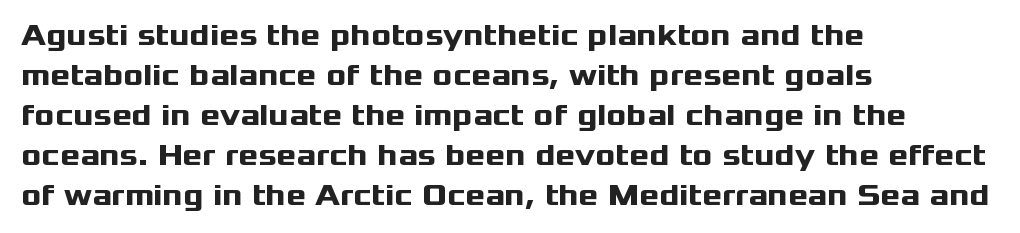
A typesetter would label this face a sans. The rendering uses natural spacing where letterforms have individual widths. Leading matches the norm, producing a regular column. No word sits above an underline. These lines stack with their left ends in a neat column. This sample uses plain, unmodified letter spacing.
